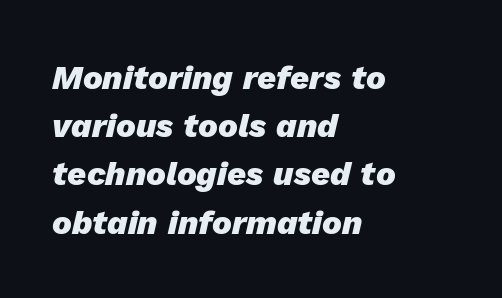
Each row of text sits above clean, open space. A typesetter would mark this as italic. The gaps between neighbouring characters are ordinary and unremarkable. You could not count columns in this text — the font is proportionally spaced.
